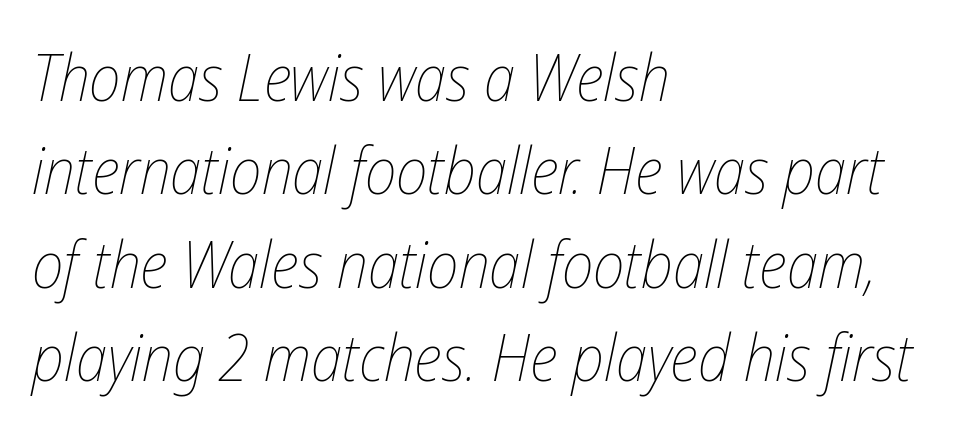
Q: Is the text bold? A: No.
Q: Is the text italic (slanted)? A: Yes, it leans right by about 12 degrees.
Q: Is the text underlined? A: No.
Q: How is the paragraph aligned? A: Left-aligned.
Q: Is the spacing between letters normal or unusually wide? A: Normal.
Q: Is the spacing between lines tight, normal or loose? A: Normal.
Q: Width (condensed, normal, or wide)? A: Condensed.
Q: Stroke contrast? A: Low.
Q: x-height? A: Medium.
Q: Monospaced? A: No.
